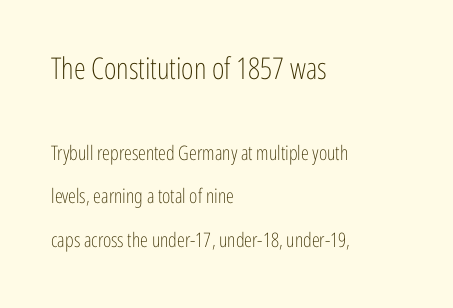
The image shows 30 px light, condensed sans-serif type, upright; set left-aligned, loose line spacing (2.19x), normal letter spacing, not underlined; the first (top) block is 1.5x larger; low stroke contrast and a medium x-height.
